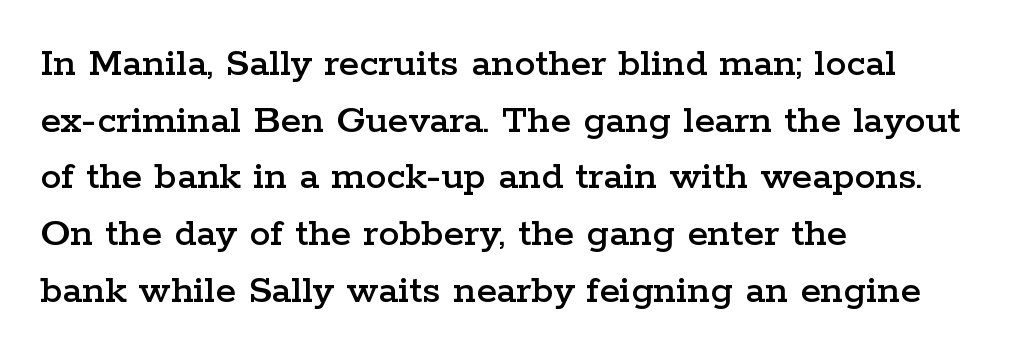
The image shows 42 px wide serif type, upright; set left-aligned, normal line spacing (1.35x), normal letter spacing, not underlined; low stroke contrast and a medium x-height.
